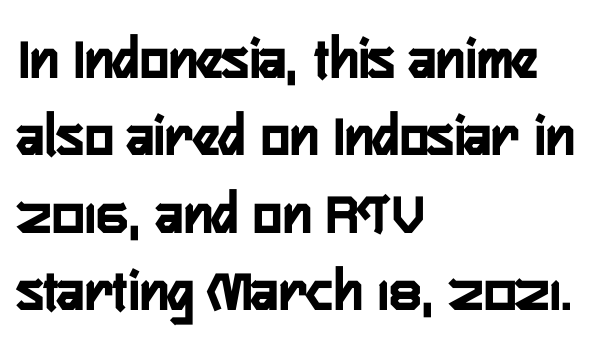
{"serif": "no", "italic": "no", "bold": "yes", "weight": "semibold", "width": "condensed", "stroke_contrast": "low", "x_height": "medium", "monospaced": "no", "underline": "no", "align": "left", "line_spacing": "normal", "line_spacing_ratio": 1.27, "letter_spacing": "normal", "letter_spacing_em": 0.0, "glyph_px": 61}
